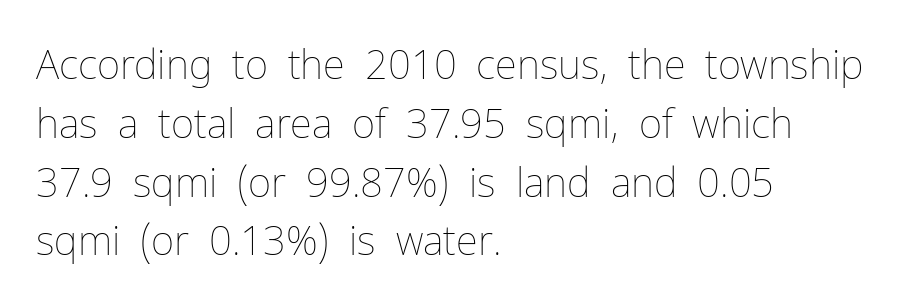
{"italic": "no", "bold": "no", "weight": "thin", "width": "normal", "stroke_contrast": "low", "x_height": "medium", "monospaced": "no", "underline": "no", "align": "left", "line_spacing": "normal", "line_spacing_ratio": 1.47, "letter_spacing": "normal", "letter_spacing_em": 0.0, "glyph_px": 40}
